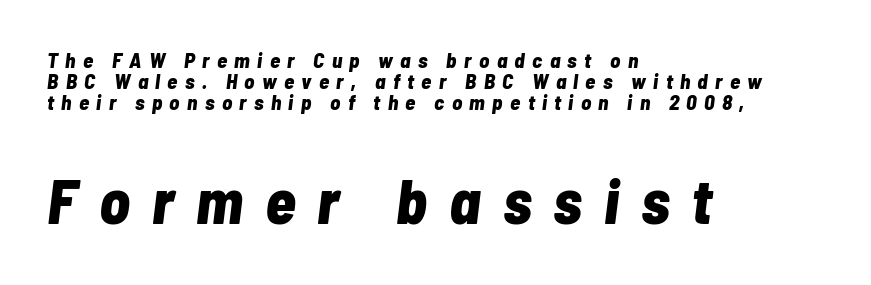
The image shows 63 px bold, condensed type, italic (leaning right); set left-aligned, tight line spacing (1.01x), unusually wide letter spacing (+0.35 em), not underlined; the second (bottom) block is 3.0x larger; low stroke contrast and a medium x-height.
